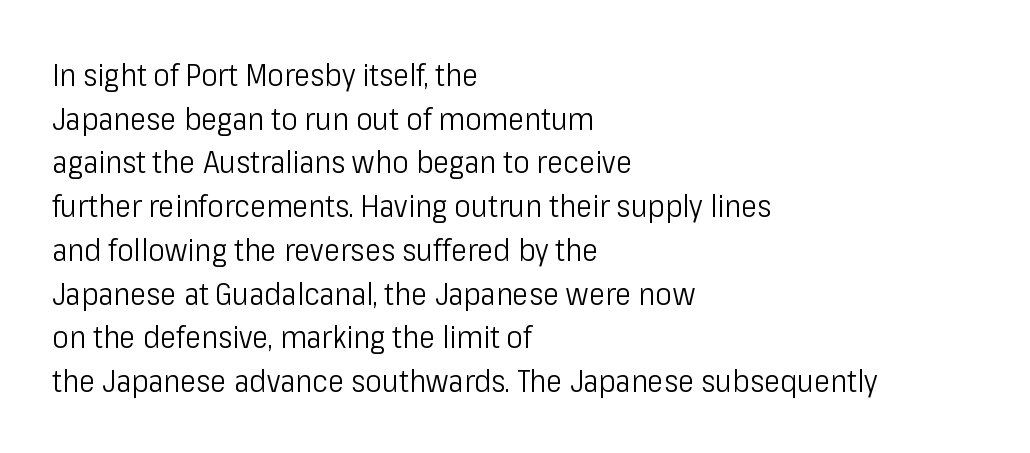
The strokes are not fattened; the text isn't bold. Has an underline been added? It has not. Character widths vary here, with narrow letters taking less room than wide ones. Serif or sans? Sans — the stroke terminals are bare.
